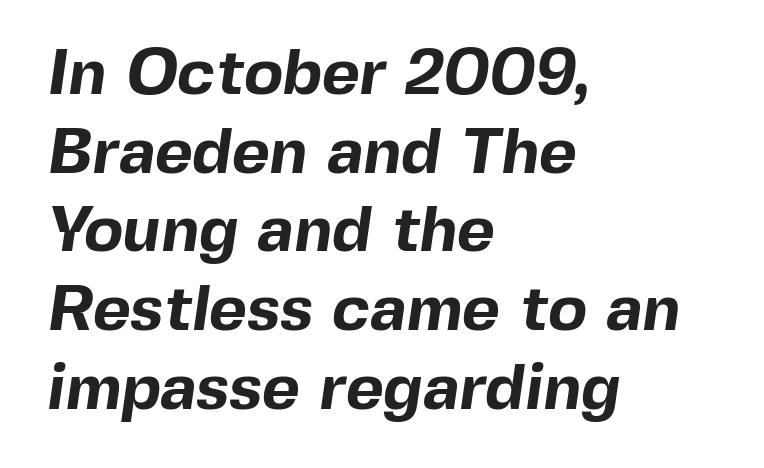
The image shows 65 px bold sans-serif type; set left-aligned, line spacing 1.21x, normal letter spacing, not underlined; a medium x-height.
